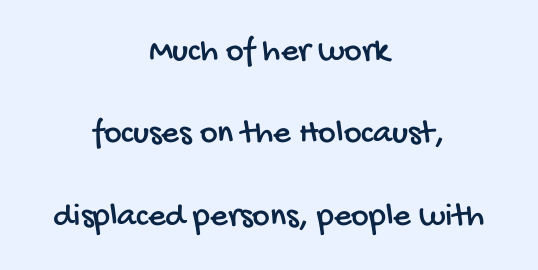
{"serif": "no", "width": "condensed", "stroke_contrast": "low", "x_height": "large", "monospaced": "no", "underline": "no", "align": "center", "line_spacing": "loose", "line_spacing_ratio": 2.42, "letter_spacing": "normal", "letter_spacing_em": 0.0, "glyph_px": 34}
